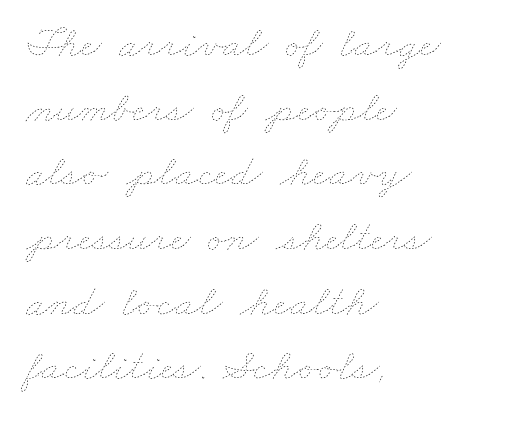
{"bold": "no", "weight": "thin", "width": "wide", "stroke_contrast": "low", "x_height": "small", "monospaced": "no", "underline": "no", "align": "left", "line_spacing": "normal", "line_spacing_ratio": 1.47, "letter_spacing": "normal", "letter_spacing_em": 0.0, "glyph_px": 44}
